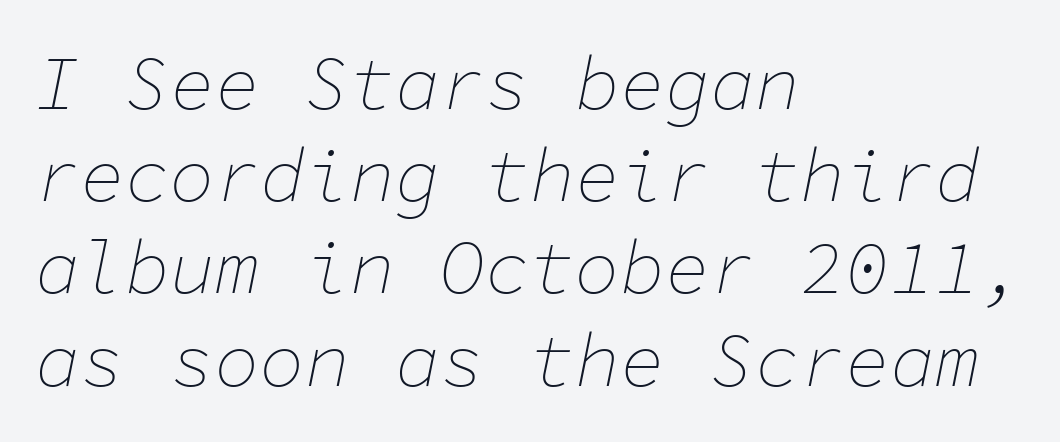
Each stroke keeps to a modest, everyday thickness or less. Every row of glyphs begins at an identical x-position on the left. Clear beneath every line of the passage. The face used here is monospaced, like something from a code editor. Slanted lettering throughout. The tracking reads as untouched default to a designer's eye.
